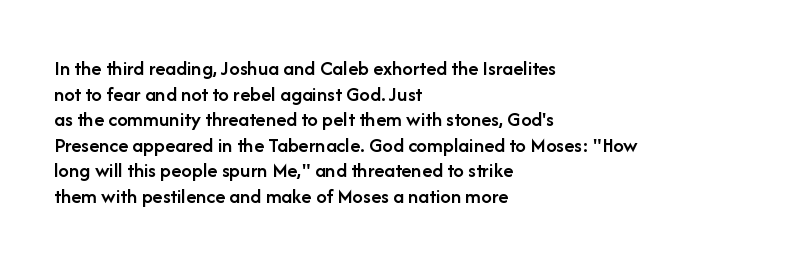
The image shows 21 px text type, upright; set left-aligned, line spacing 1.22x, normal letter spacing, not underlined.
